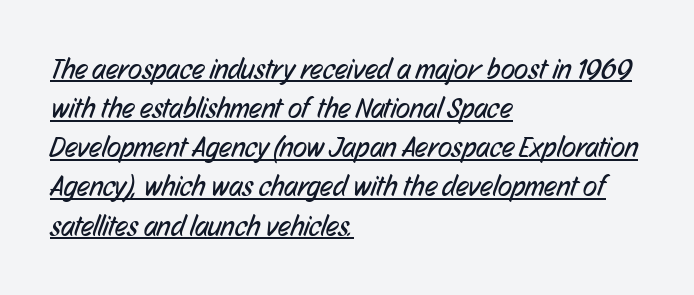
Q: Is the text bold? A: No.
Q: Is the typeface a serif or a sans-serif typeface? A: Sans-serif.
Q: Is the text underlined? A: Yes.
Q: How is the paragraph aligned? A: Left-aligned.
Q: Is the spacing between letters normal or unusually wide? A: Normal.
Q: Is the spacing between lines tight, normal or loose? A: Normal.
Q: Width (condensed, normal, or wide)? A: Condensed.
Q: Stroke contrast? A: Low.
Q: x-height? A: Medium.
Q: Monospaced? A: No.
